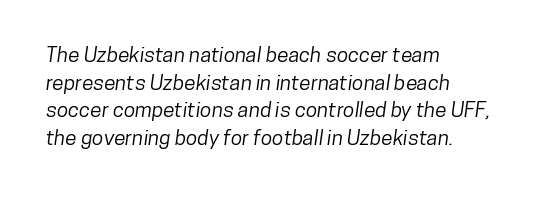
Any mark beneath the type? The region is blank. Does the copy run flush right? No — it runs flush left. Vertically, the passage feels balanced, rows spaced as you'd expect. Does extra space separate the letters? No, they use regular spacing.
